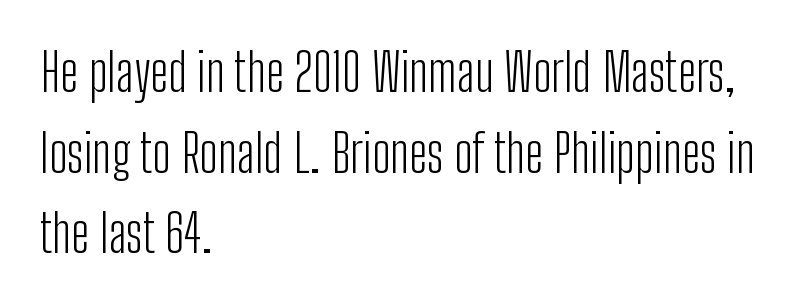
The image shows 52 px light, condensed sans-serif type, upright; set left-aligned, normal line spacing (1.55x), normal letter spacing, not underlined; low stroke contrast and a medium x-height.
